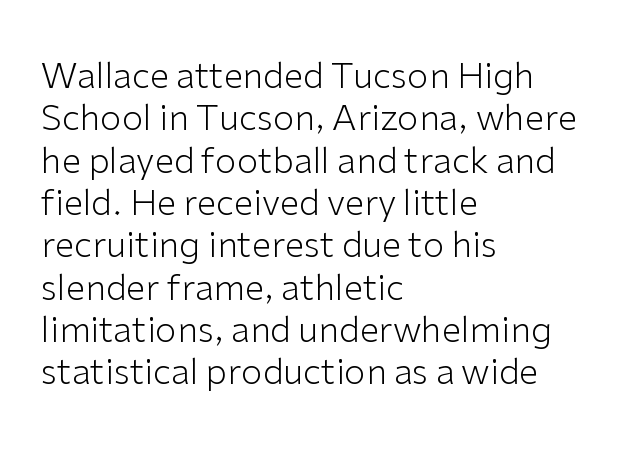
Each letter keeps its own natural width here, so spacing adapts to shape. Horizontal alignment here is leftward, the default for most running prose. The passage shown is typeset with a sans-serif family. No letter is thick-stroked: the sample isn't bold. The specimen reads as upright at a glance. Descenders hang freely into open space.
